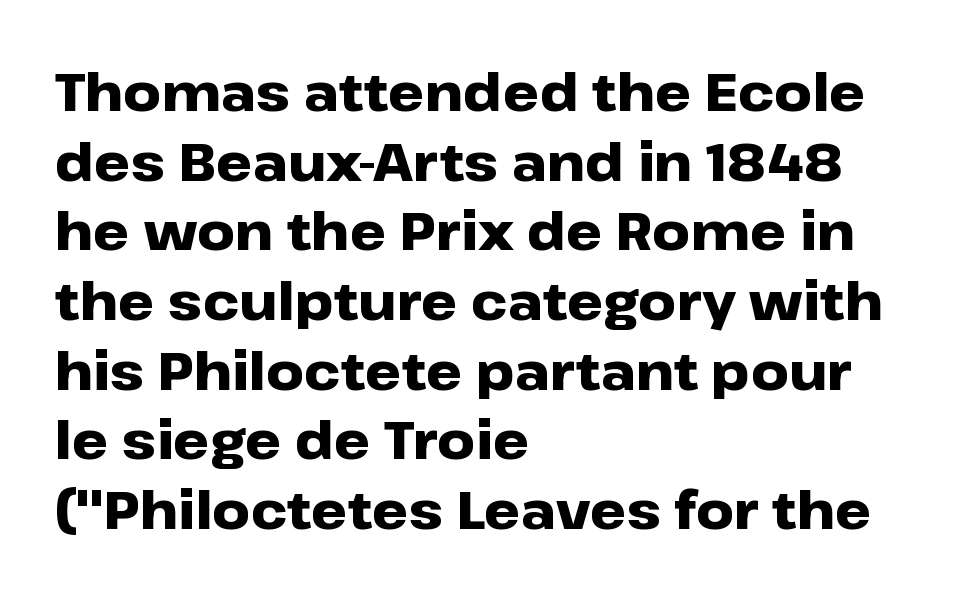
The image shows 52 px heavy, wide sans-serif type, upright; set left-aligned, normal line spacing (1.34x), normal letter spacing, not underlined; low stroke contrast and a medium x-height.
